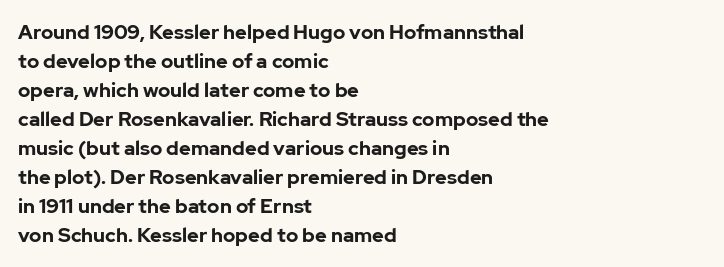
Q: Is the text bold? A: Yes.
Q: Is the text italic (slanted)? A: No, it is upright.
Q: Is the text underlined? A: No.
Q: How is the paragraph aligned? A: Left-aligned.
Q: Is the spacing between letters normal or unusually wide? A: Normal.
Q: Is the spacing between lines tight, normal or loose? A: Normal.
